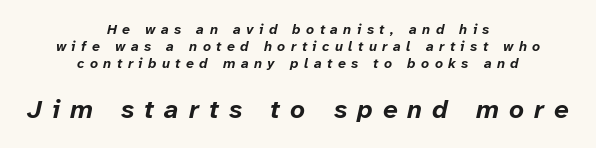
Note: smaller setting up top, larger setting below. The font is running at its bold setting. The lines are quadded center. An italicized treatment has been applied to the whole sample. Here the glyphs are tracked loosely, breaking word shapes into spaced letters. The space beneath each line is pristine and unruled.
